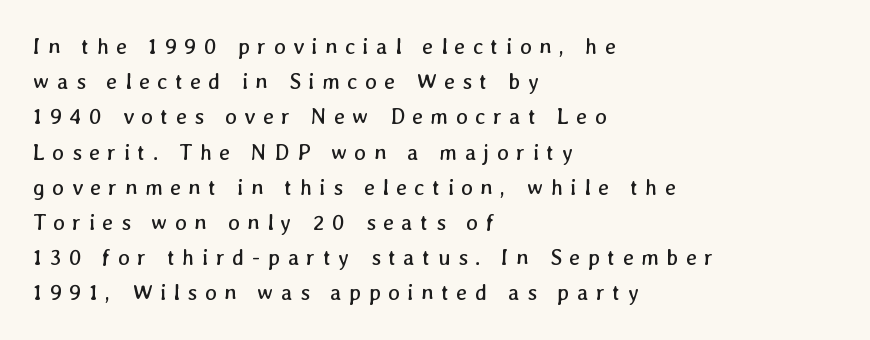
The image shows 22 px text type; set left-aligned, normal line spacing (1.6x), unusually wide letter spacing (+0.34 em), not underlined.
